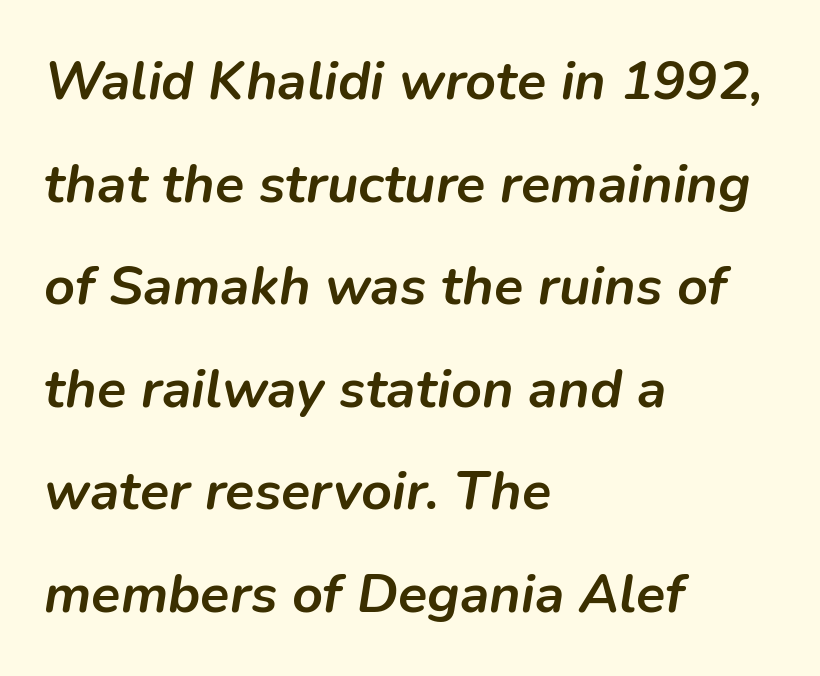
Note the varied advance widths — an 'i' is clearly narrower than an 'm'. The typesetting leans heavy: a genuine bold. Words appear dense and cohesive because spacing is normal. A typesetter would mark this as italic.
